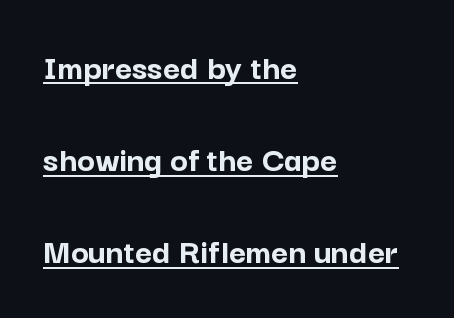
The image shows 37 px semibold sans-serif type, upright; set left-aligned, loose line spacing (2.49x), normal letter spacing, underlined; low stroke contrast and a medium x-height.
